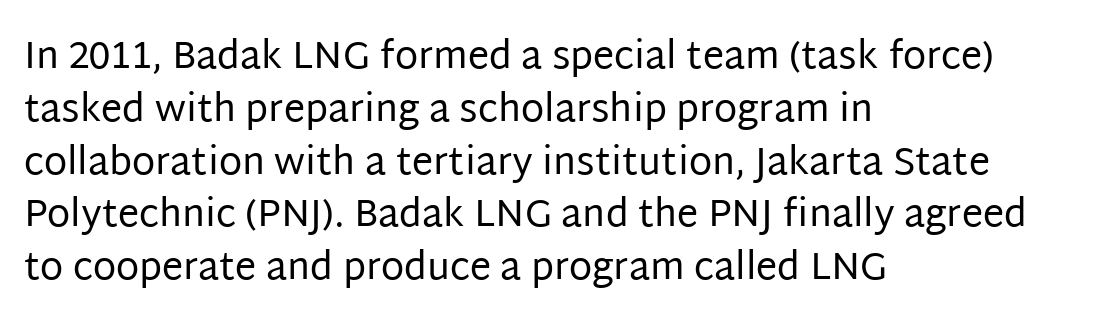
{"serif": "no", "italic": "no", "bold": "no", "weight": "regular", "width": "normal", "stroke_contrast": "low", "x_height": "large", "monospaced": "no", "underline": "no", "align": "left", "line_spacing": "normal", "line_spacing_ratio": 1.39, "letter_spacing": "normal", "letter_spacing_em": 0.0, "glyph_px": 38}
